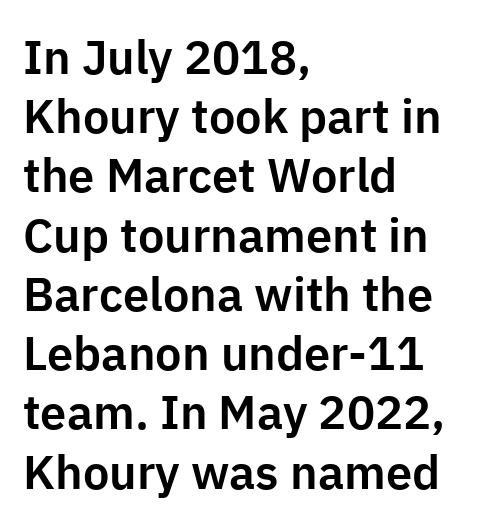
{"serif": "no", "italic": "no", "width": "normal", "stroke_contrast": "low", "x_height": "medium", "monospaced": "no", "underline": "no", "align": "left", "line_spacing": "normal", "line_spacing_ratio": 1.26, "letter_spacing": "normal", "letter_spacing_em": 0.0, "glyph_px": 47}
